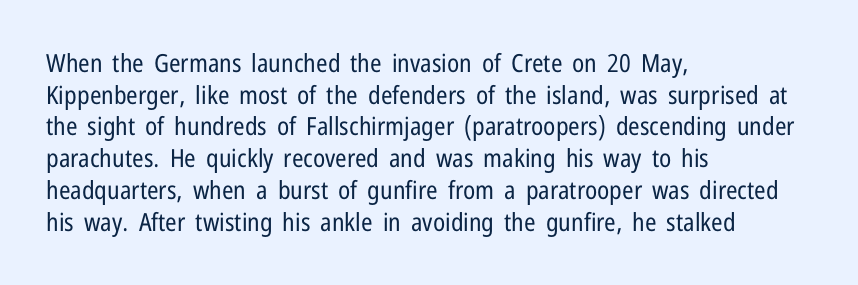
The characters are drawn with everyday or finer stroke widths. The string is rendered with underlining switched off. Leading matches the norm, producing a regular column. This sample uses plain, unmodified letter spacing.
